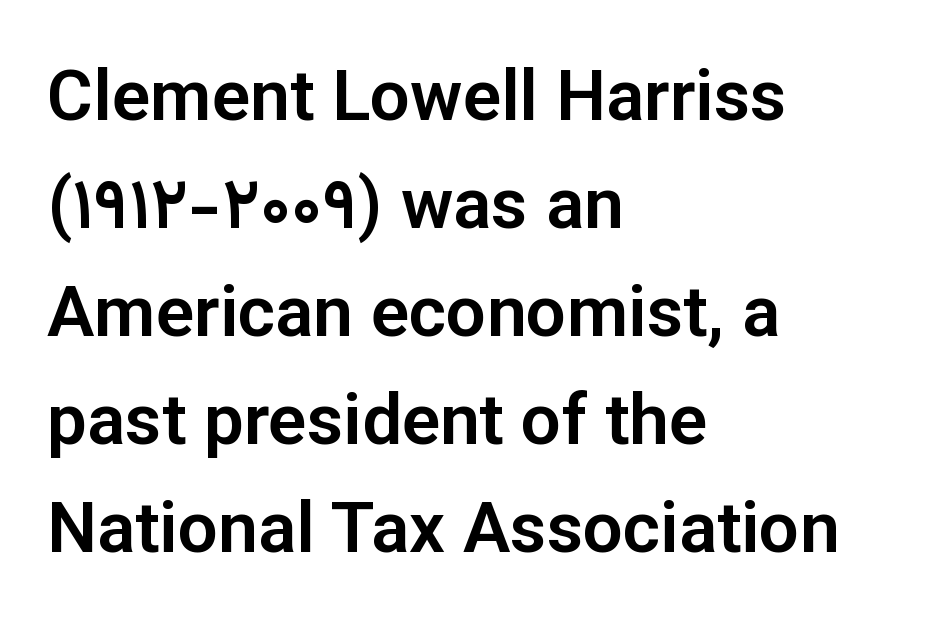
Ascenders rise straight up at ninety degrees. The baseline area is clear. The lines sit at an ordinary, default distance from one another. Proportional: the letters do not fall into vertical columns. Examine the stroke ends and you'll find no serifs. Short and long lines alike share a common starting point at left.
